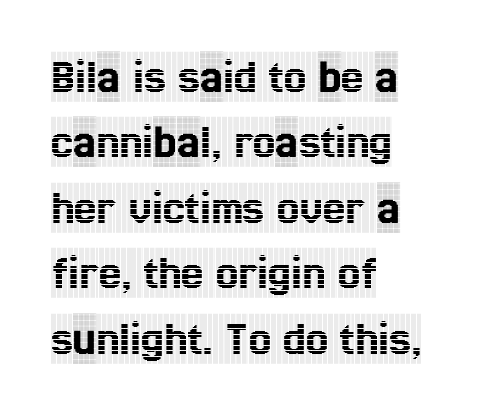
There is no visible air inserted between adjacent glyphs. Does the type have serifs? Yes, each stem ends in a small foot. Whoever set this chose a conventional vertical rhythm. The letters stand straight up with perfectly vertical stems. The zone under the glyphs is completely vacant.
